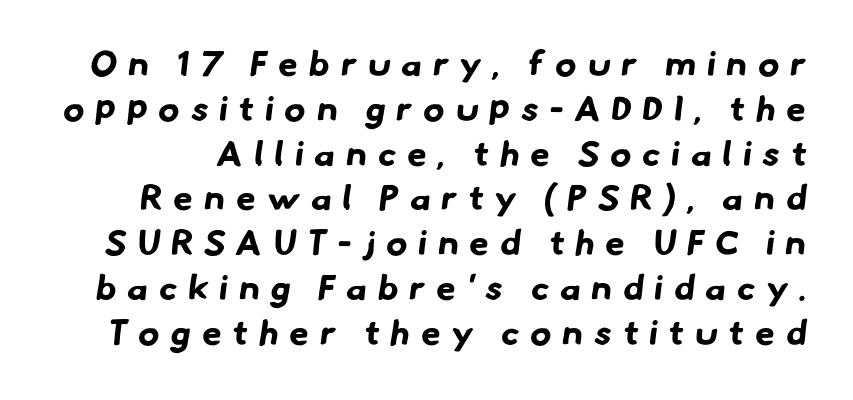
{"serif": "no", "bold": "yes", "weight": "bold", "width": "normal", "stroke_contrast": "low", "x_height": "small", "monospaced": "no", "underline": "no", "line_spacing": "normal", "line_spacing_ratio": 1.28, "letter_spacing": "wide", "letter_spacing_em": 0.32, "glyph_px": 35}
